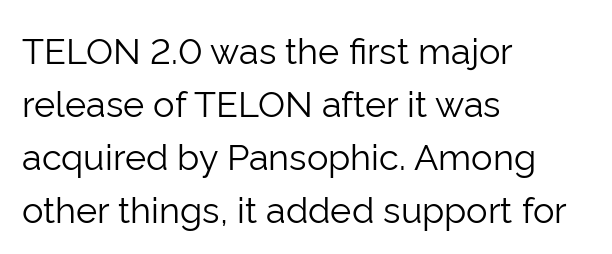
Nothing unusual about the tracking: characters are spaced as the font intends. This sample uses an upright cut, with every glyph sitting square on the baseline. The weight tops out at a normal text grade. Quick note: interline space is typical. These lines are rendered in a variable-pitch font.
